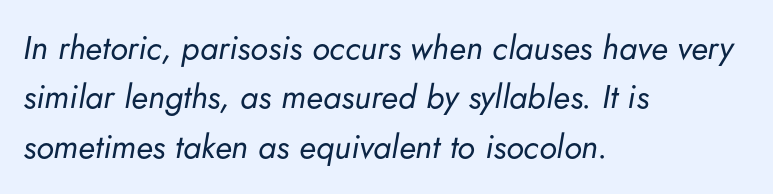
The image shows 33 px regular-weight type, italic (leaning right); set left-aligned, normal line spacing (1.5x), normal letter spacing, not underlined; low stroke contrast and a small x-height.
